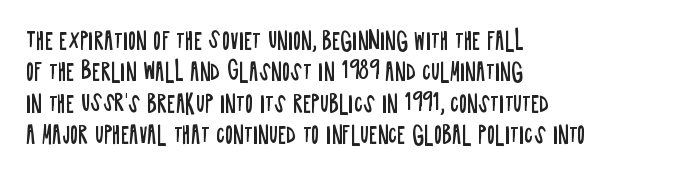
The image shows 22 px text type, upright; set left-aligned, normal line spacing (1.43x), normal letter spacing, not underlined.
